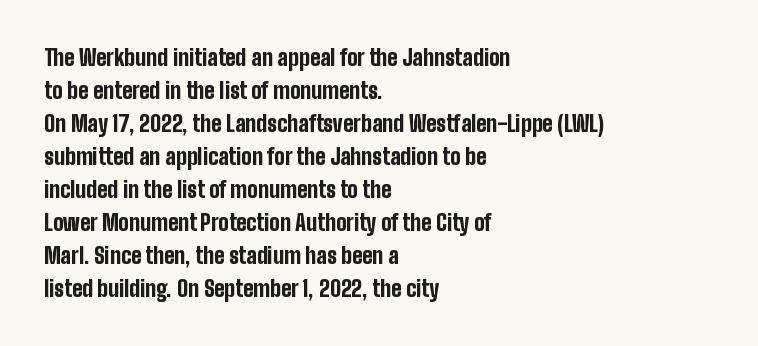
The image shows 22 px bold type, upright; set left-aligned, normal line spacing (1.5x), normal letter spacing, not underlined.
